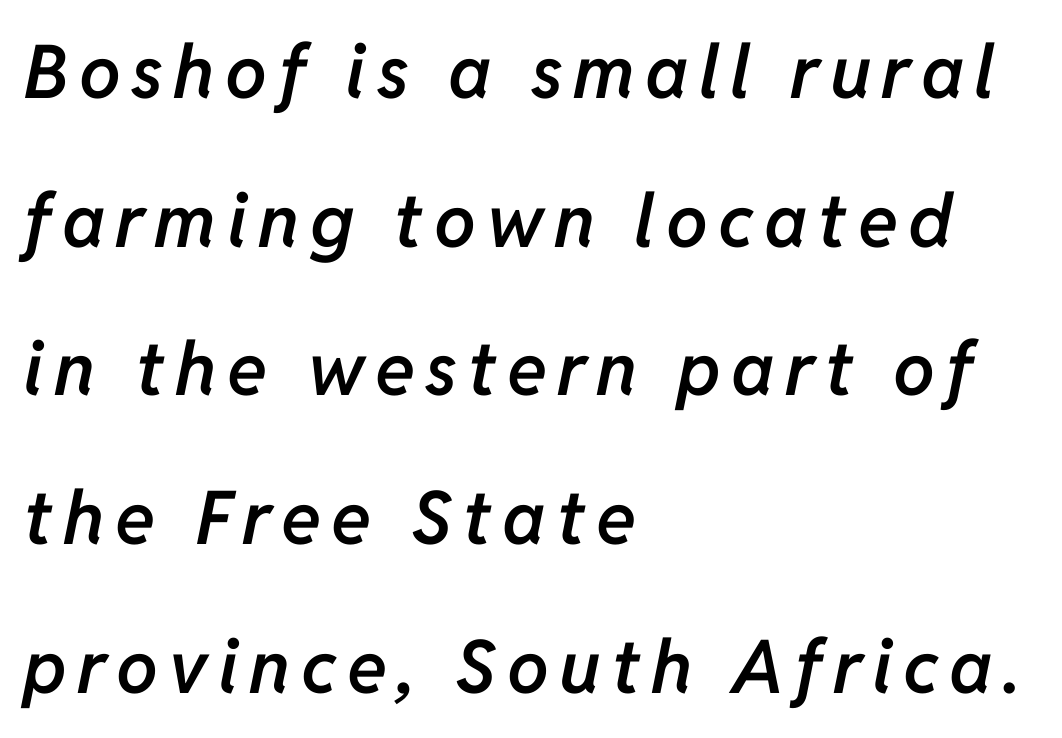
The image shows 74 px semibold type, italic (leaning right); set left-aligned, loose line spacing (2.01x), not underlined; low stroke contrast and a medium x-height.
